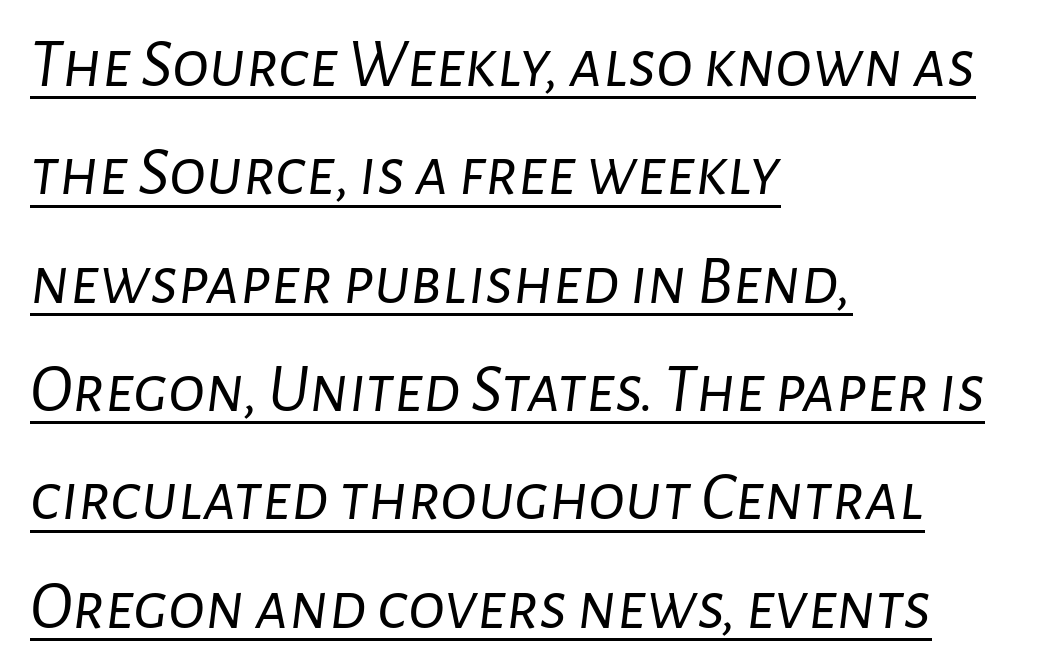
No chunkiness to these letters — they're not bold. Students, observe the line beneath the letters — that is underlining. Slanted lettering throughout. The leading is moderate, giving the passage an even texture.
